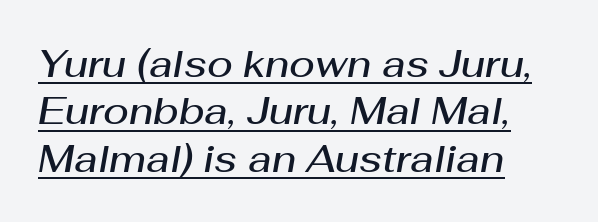
{"italic": "yes", "lean": "right", "slant_degrees": 10, "bold": "semi", "weight": "semibold", "width": "normal", "stroke_contrast": "medium", "x_height": "medium", "monospaced": "no", "underline": "yes", "align": "left", "line_spacing": "normal", "line_spacing_ratio": 1.25, "letter_spacing": "normal", "letter_spacing_em": 0.0, "glyph_px": 38}
